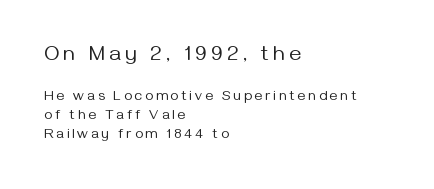
The image shows 21 px text type, upright; set left-aligned, normal line spacing (1.35x), unusually wide letter spacing (+0.21 em), not underlined; the first (top) block is 1.5x larger.
